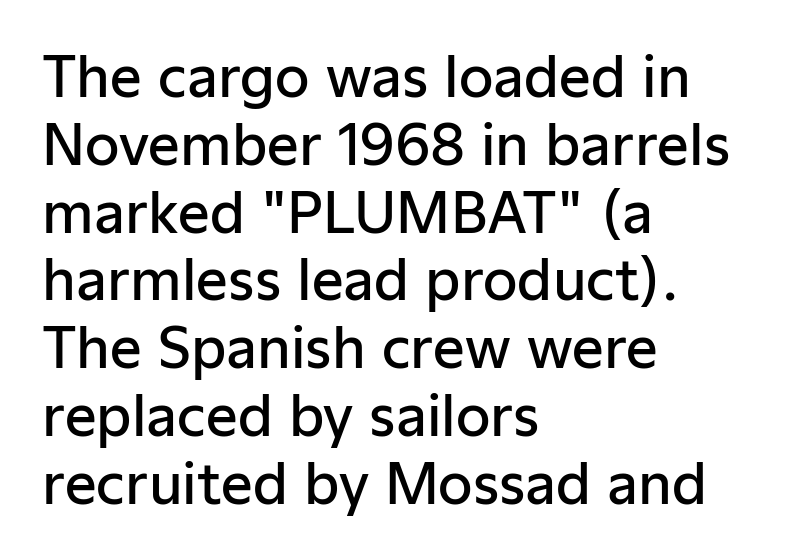
The image shows 56 px semibold sans-serif type, upright; set left-aligned, line spacing 1.21x, normal letter spacing, not underlined; low stroke contrast and a medium x-height.
